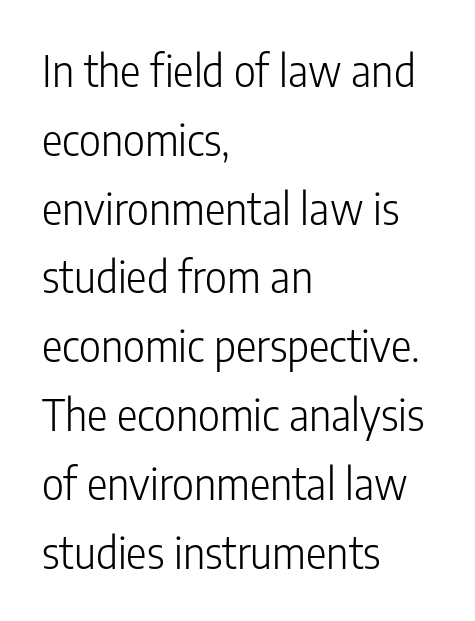
Q: Is the text bold? A: No.
Q: Is the text italic (slanted)? A: No, it is upright.
Q: Is the typeface a serif or a sans-serif typeface? A: Sans-serif.
Q: Is the text underlined? A: No.
Q: How is the paragraph aligned? A: Left-aligned.
Q: Is the spacing between letters normal or unusually wide? A: Normal.
Q: Is the spacing between lines tight, normal or loose? A: Normal.
Q: Width (condensed, normal, or wide)? A: Condensed.
Q: Stroke contrast? A: Low.
Q: x-height? A: Medium.
Q: Monospaced? A: No.
